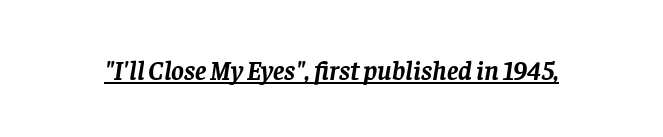
The image shows 27 px bold type, italic (leaning right); set normal letter spacing, underlined.
